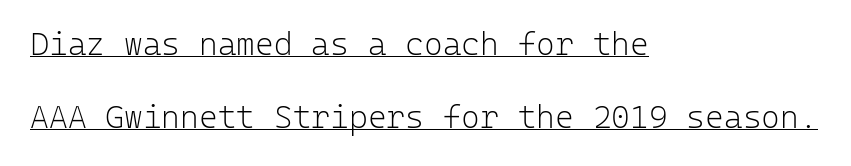
Regarding leading, the lines here are spaced well apart. Glyph-to-glyph distance matches everyday printed text. A student would call this left alignment; a typographer would say flush left, rag right. A typesetter would call this monospace, since all characters share one set width. The passage shown is typeset with a sans-serif family. The lettering holds an erect, upright posture throughout.
